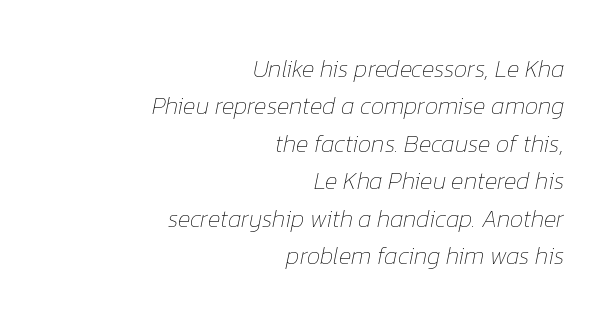
Q: Is the text bold? A: No.
Q: Is the text italic (slanted)? A: Yes, it leans right by about 12 degrees.
Q: Is the text underlined? A: No.
Q: How is the paragraph aligned? A: Right-aligned.
Q: Is the spacing between letters normal or unusually wide? A: Normal.
Q: Is the spacing between lines tight, normal or loose? A: Normal.
